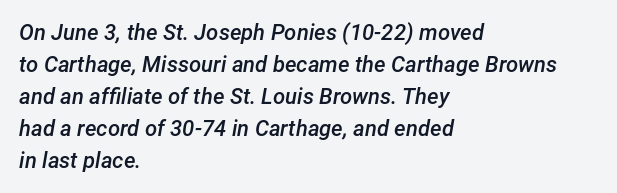
Notice how the stems are inclined rather than vertical — that's the hallmark of italics. Characters follow at the spacing the type designer built in. Alignment: flush left. The area under the type is left untouched. This is the in-between weight designers call semibold or demi.
